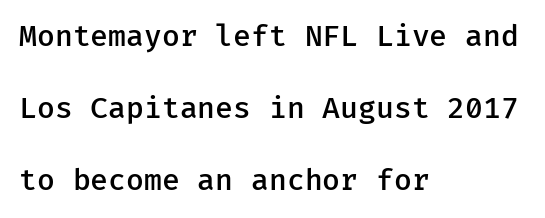
{"serif": "no", "italic": "no", "bold": "semi", "weight": "semibold", "width": "normal", "stroke_contrast": "low", "x_height": "medium", "monospaced": "yes", "underline": "no", "align": "left", "line_spacing": "loose", "line_spacing_ratio": 2.48, "letter_spacing": "normal", "letter_spacing_em": 0.0, "glyph_px": 29}
